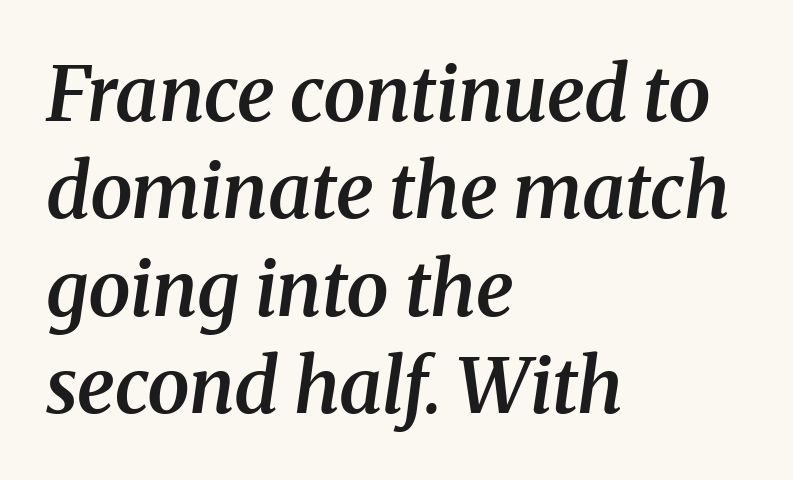
Note the varied advance widths — an 'i' is clearly narrower than an 'm'. The glyphs have the mass of a demibold cut, below bold. The text carries the slant typical of an italic or oblique font. A clean baseline with only descenders dipping below it.
